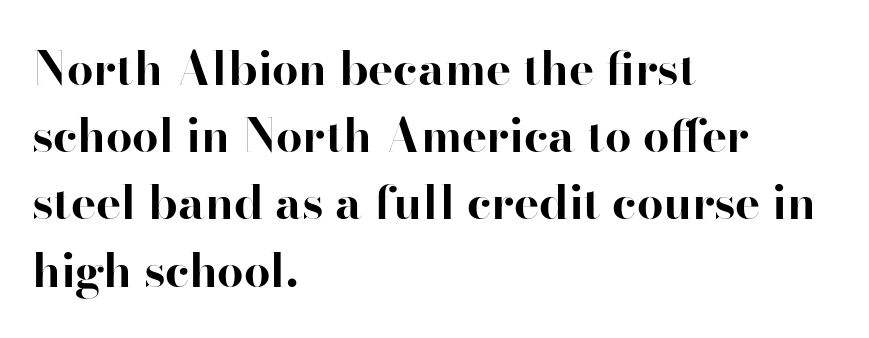
Check the space under the baseline: it is left empty. Line spacing here is normal. Notice how the passage keeps a crisp vertical edge on the left only. This is roman type, the default non-slanted kind.
